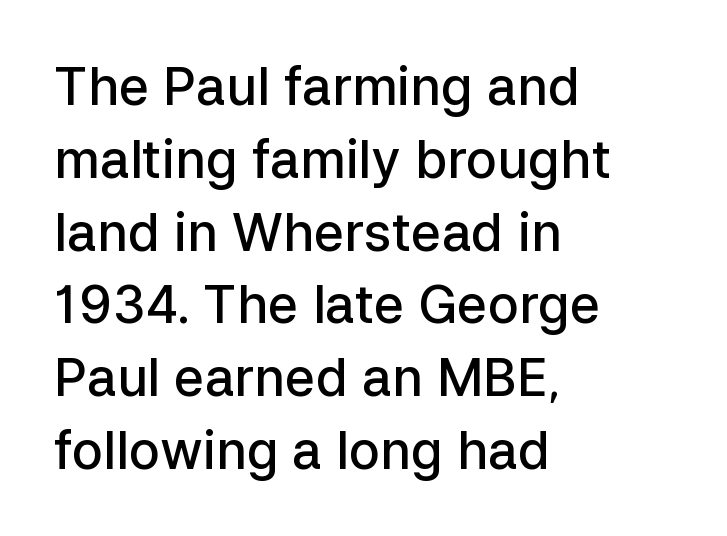
Q: Is the text bold? A: Semi-bold.
Q: Is the text italic (slanted)? A: No, it is upright.
Q: Is the typeface a serif or a sans-serif typeface? A: Sans-serif.
Q: Is the text underlined? A: No.
Q: How is the paragraph aligned? A: Left-aligned.
Q: Is the spacing between letters normal or unusually wide? A: Normal.
Q: Is the spacing between lines tight, normal or loose? A: Normal.
Q: Width (condensed, normal, or wide)? A: Normal.
Q: Stroke contrast? A: Low.
Q: x-height? A: Medium.
Q: Monospaced? A: No.
